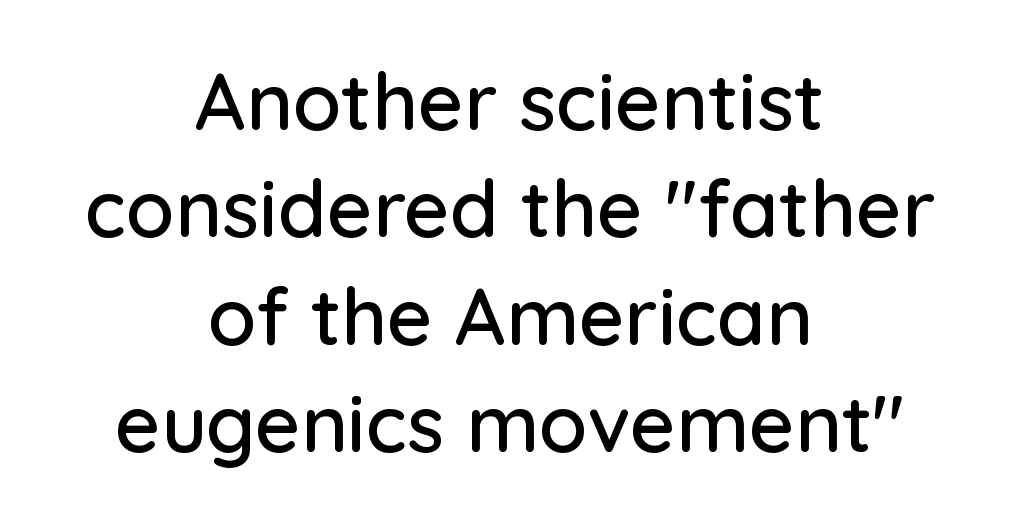
{"serif": "no", "italic": "no", "width": "normal", "stroke_contrast": "low", "x_height": "medium", "monospaced": "no", "underline": "no", "align": "center", "line_spacing": "normal", "line_spacing_ratio": 1.36, "letter_spacing": "normal", "letter_spacing_em": 0.0, "glyph_px": 79}
